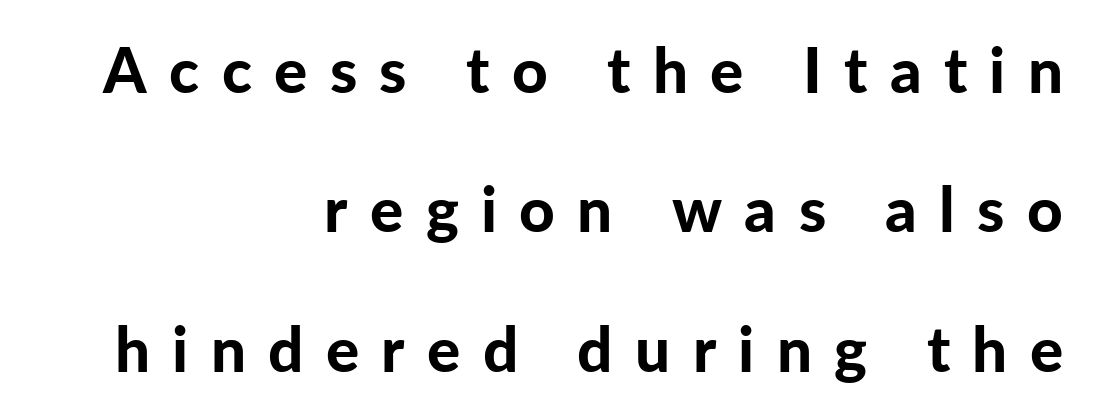
The passage shown is typed in a proportional face where columns would drift. Serifs: no, the terminals of the letterforms are clean. Nobody drew a line under any word here. Honestly, the rows look like they've been pulled way apart.
